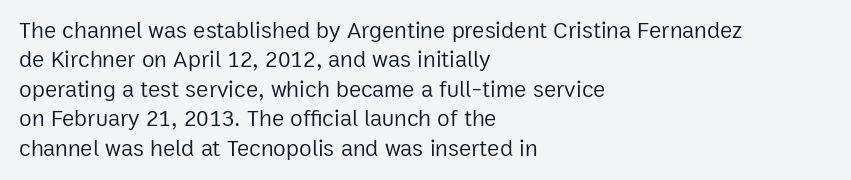
Q: Is the text bold? A: No.
Q: Is the text italic (slanted)? A: No, it is upright.
Q: Is the text underlined? A: No.
Q: How is the paragraph aligned? A: Left-aligned.
Q: Is the spacing between letters normal or unusually wide? A: Normal.
Q: Is the spacing between lines tight, normal or loose? A: Normal.
